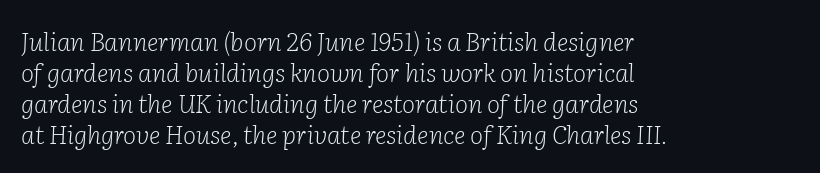
The image shows 25 px text type, italic (leaning right); set left-aligned, line spacing 1.24x, normal letter spacing, not underlined.
